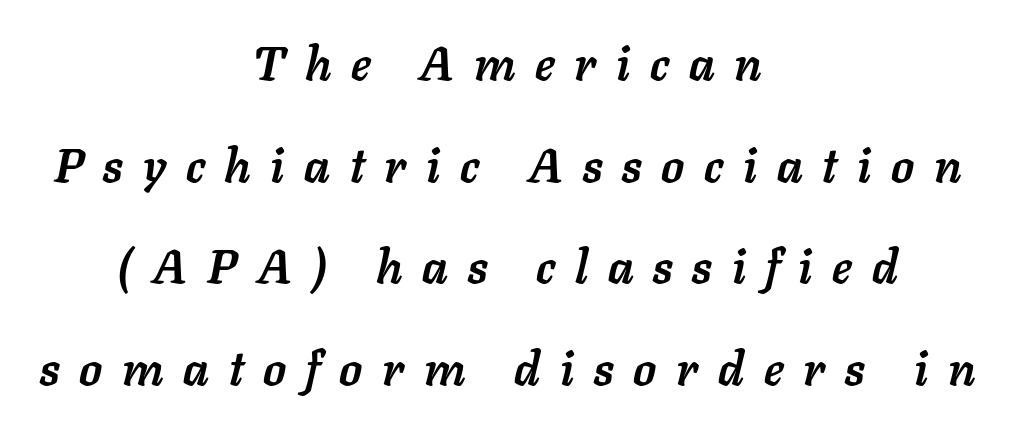
The image shows 47 px semibold type, italic (leaning right); set centered, loose line spacing (2.16x), unusually wide letter spacing (+0.42 em), not underlined; low stroke contrast and a medium x-height.
